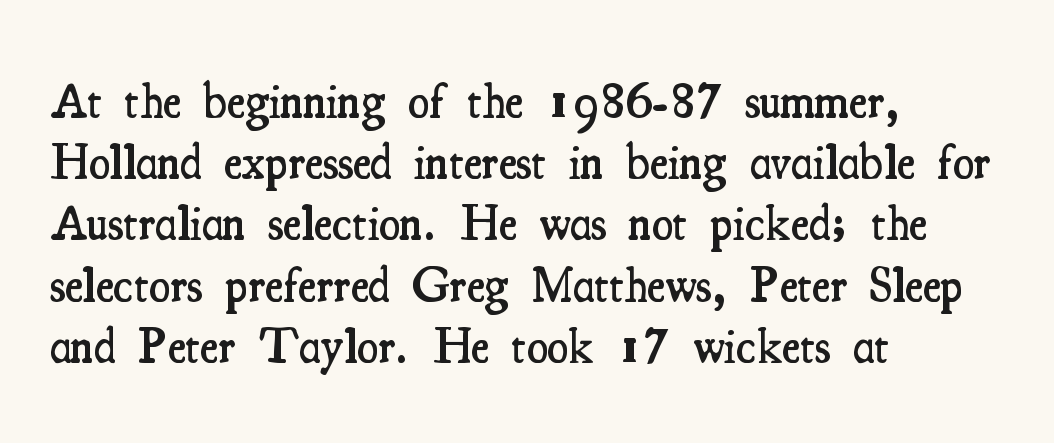
Vertical strokes here are truly vertical. In CSS terms this would be text-align: left. You could call the tracking neutral — neither tight nor loose. Interline gaps are of average width in this sample. The typeface chosen for these lines features serifs. Is the type bold? Partly — it's a semibold, heavier than regular but not fully bold.
